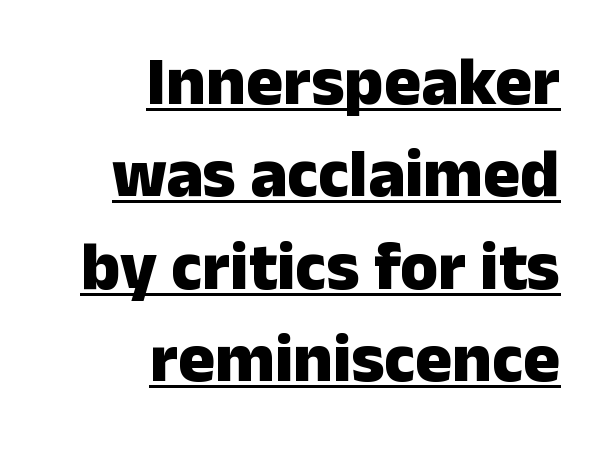
Q: Is the text bold? A: Yes.
Q: Is the text italic (slanted)? A: No, it is upright.
Q: Is the typeface a serif or a sans-serif typeface? A: Sans-serif.
Q: Is the text underlined? A: Yes.
Q: How is the paragraph aligned? A: Right-aligned.
Q: Is the spacing between letters normal or unusually wide? A: Normal.
Q: Is the spacing between lines tight, normal or loose? A: Normal.
Q: Width (condensed, normal, or wide)? A: Normal.
Q: Stroke contrast? A: Low.
Q: x-height? A: Medium.
Q: Monospaced? A: No.
